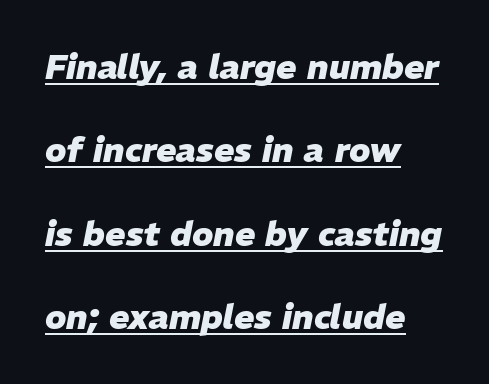
The image shows 34 px heavy type, italic (leaning right); set left-aligned, loose line spacing (2.45x), normal letter spacing, underlined; low stroke contrast and a medium x-height.
